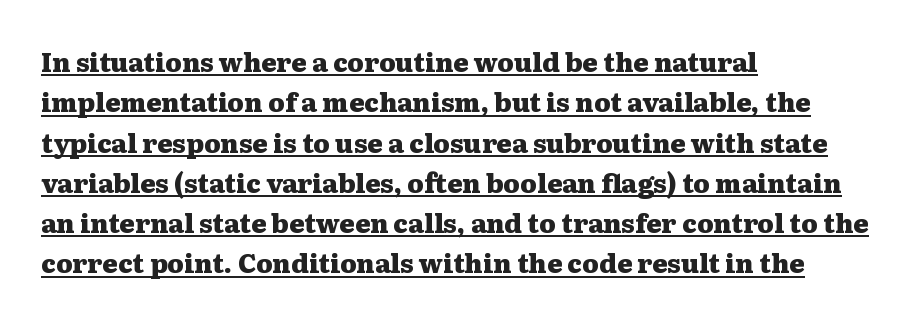
Q: Is the text bold? A: Yes.
Q: Is the text italic (slanted)? A: No, it is upright.
Q: Is the text underlined? A: Yes.
Q: How is the paragraph aligned? A: Left-aligned.
Q: Is the spacing between letters normal or unusually wide? A: Normal.
Q: Is the spacing between lines tight, normal or loose? A: Normal.
